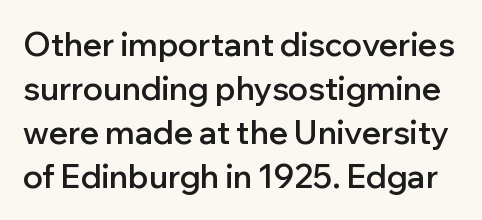
The gap between lines stays unmarked. Look at the tracking — it's just the regular setting, nothing added. Think of a printed novel: that variable character pitch is what you see here. Typographically, this falls in the sans-serif category. A somewhat darkened texture: the type is semibold rather than bold.
